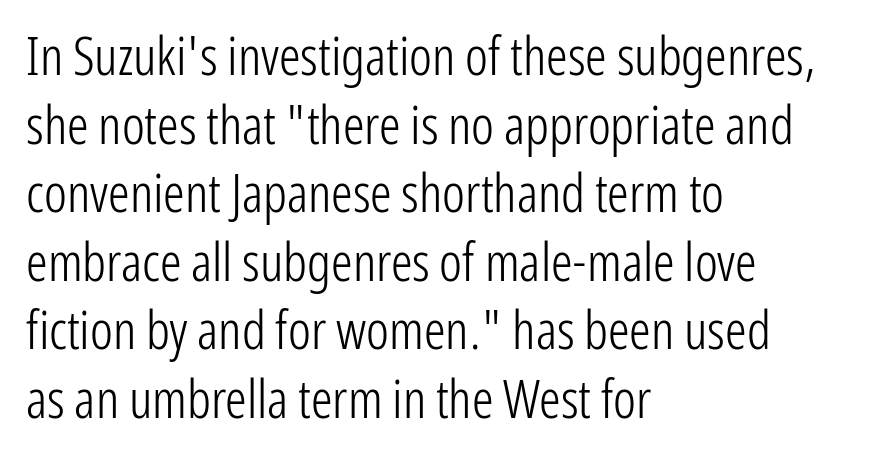
The image shows 54 px light, condensed sans-serif type, upright; set left-aligned, normal line spacing (1.27x), normal letter spacing, not underlined; low stroke contrast and a medium x-height.
